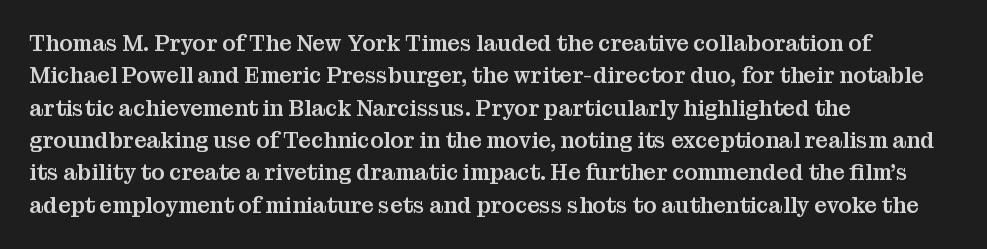
The image shows 22 px text type, upright; set left-aligned, normal line spacing (1.47x), normal letter spacing, not underlined.
